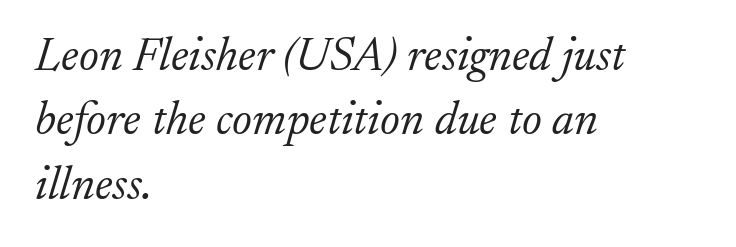
Q: Is the text bold? A: No.
Q: Is the text italic (slanted)? A: Yes, it leans right by about 17 degrees.
Q: Is the typeface a serif or a sans-serif typeface? A: Serif.
Q: Is the text underlined? A: No.
Q: How is the paragraph aligned? A: Left-aligned.
Q: Is the spacing between letters normal or unusually wide? A: Normal.
Q: Is the spacing between lines tight, normal or loose? A: Normal.
Q: Width (condensed, normal, or wide)? A: Normal.
Q: Stroke contrast? A: Low.
Q: x-height? A: Small.
Q: Monospaced? A: No.
